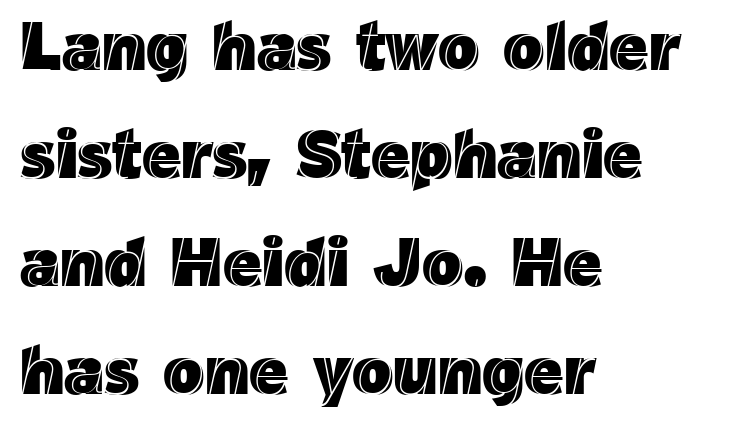
Q: Is the text italic (slanted)? A: No, it is upright.
Q: Is the text underlined? A: No.
Q: How is the paragraph aligned? A: Left-aligned.
Q: Is the spacing between letters normal or unusually wide? A: Normal.
Q: Is the spacing between lines tight, normal or loose? A: Normal.
Q: Width (condensed, normal, or wide)? A: Normal.
Q: x-height? A: Medium.
Q: Monospaced? A: No.
